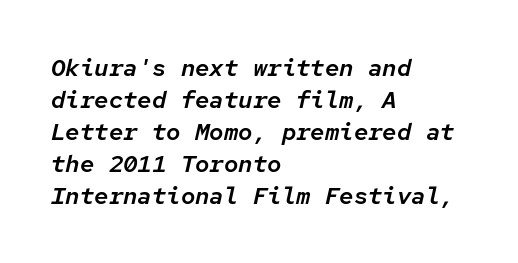
Q: Is the text italic (slanted)? A: Yes, it leans right by about 12 degrees.
Q: Is the text underlined? A: No.
Q: How is the paragraph aligned? A: Left-aligned.
Q: Is the spacing between letters normal or unusually wide? A: Normal.
Q: Is the spacing between lines tight, normal or loose? A: Normal.
